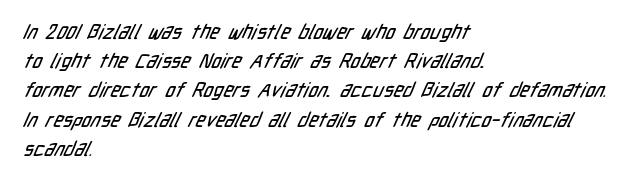
Each new line begins a customary step beneath the previous one. Compared with a centered layout, this one pins lines to the left instead. The face used here is rendered with its standard letterfit. A bare baseline throughout the passage.
